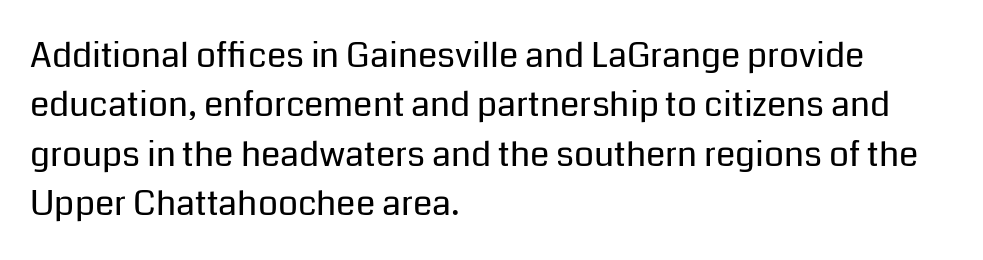
{"serif": "no", "italic": "no", "bold": "no", "weight": "regular", "width": "normal", "stroke_contrast": "low", "x_height": "medium", "monospaced": "no", "underline": "no", "align": "left", "line_spacing": "normal", "line_spacing_ratio": 1.41, "letter_spacing": "normal", "letter_spacing_em": 0.0, "glyph_px": 35}
